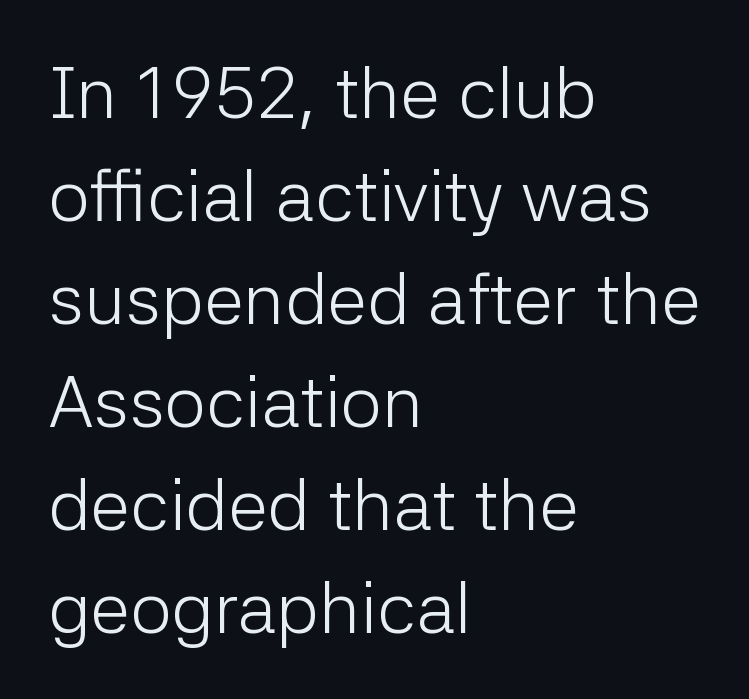
Each letter keeps its own natural width here, so spacing adapts to shape. The type sits square on the baseline with zero lean. Regarding leading, the lines here are spaced in the standard way. The space beneath each line is pristine and unruled. Is this a sans? Yes — the strokes have no serifs.
